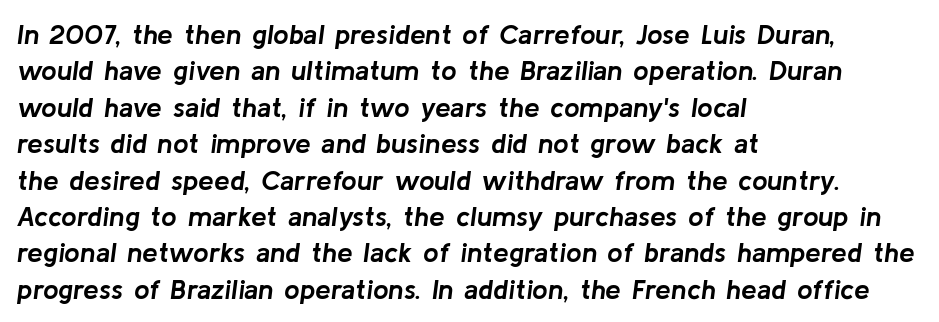
Q: Is the text bold? A: Yes.
Q: Is the text italic (slanted)? A: Yes, it leans right by about 8 degrees.
Q: Is the text underlined? A: No.
Q: How is the paragraph aligned? A: Left-aligned.
Q: Is the spacing between letters normal or unusually wide? A: Normal.
Q: Is the spacing between lines tight, normal or loose? A: Normal.
Q: Width (condensed, normal, or wide)? A: Normal.
Q: Stroke contrast? A: Low.
Q: x-height? A: Medium.
Q: Monospaced? A: No.
